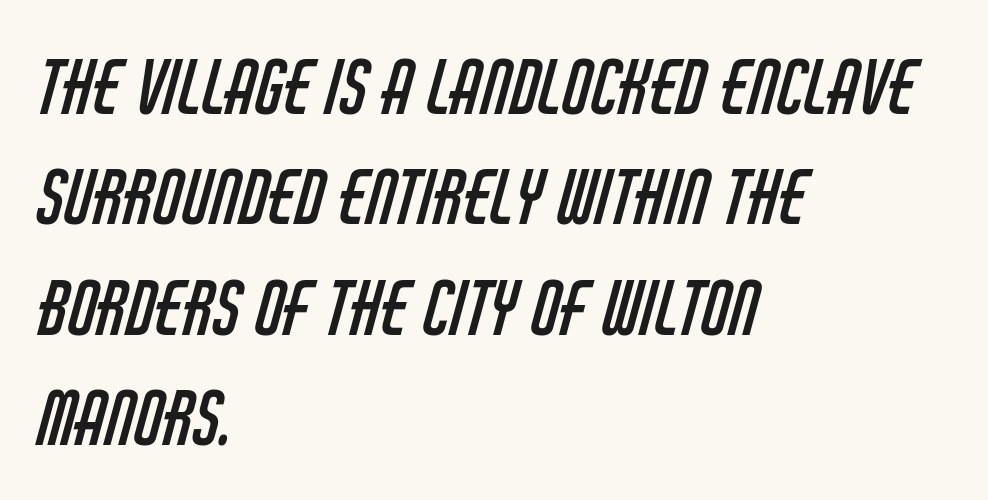
The image shows 74 px regular-weight, condensed sans-serif type; set left-aligned, normal line spacing (1.49x), normal letter spacing, not underlined; low stroke contrast and a large x-height.
